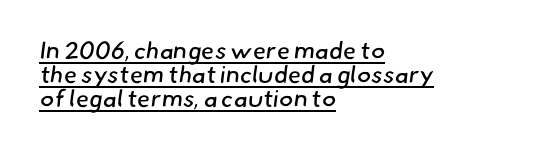
The image shows 24 px text type; set left-aligned, tight line spacing (1.0x), normal letter spacing, underlined.
